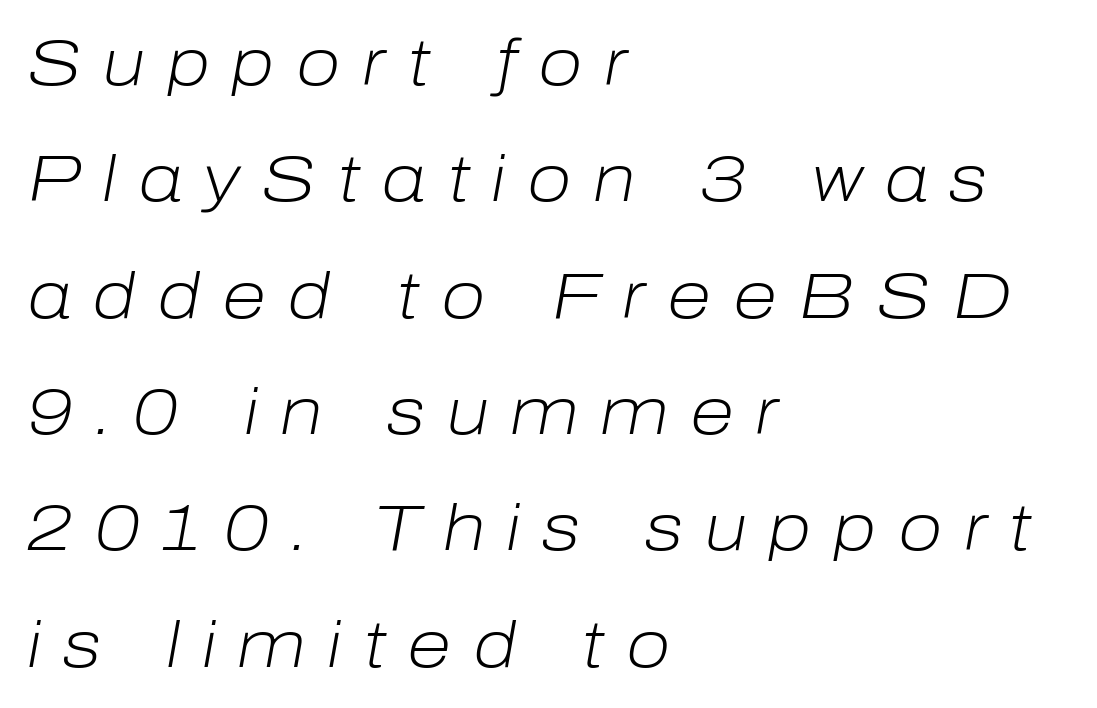
The image shows 65 px light type, italic (leaning right); set left-aligned, line spacing 1.79x, unusually wide letter spacing (+0.33 em), not underlined; low stroke contrast and a medium x-height.
